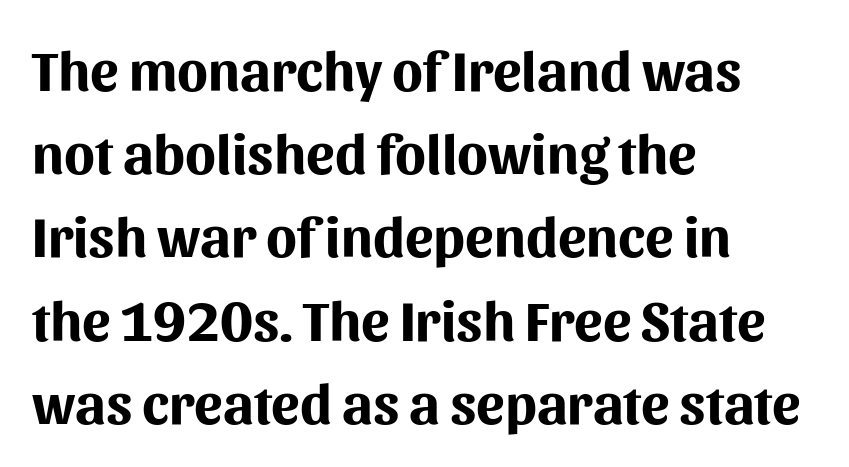
The glyphs are unaccompanied by any horizontal stroke below them. In terms of posture, this sample is upright. Compared with a centered layout, this one pins lines to the left instead. Heavy, bold letterforms.
